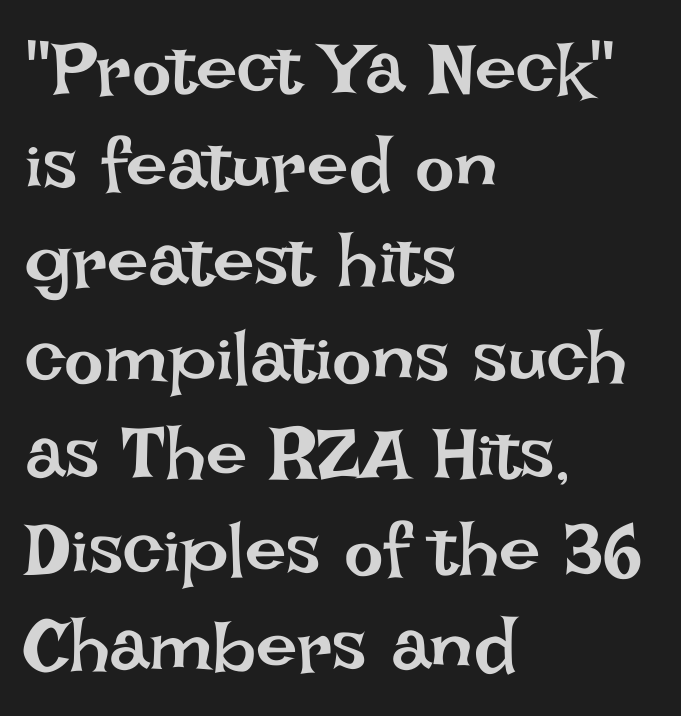
The image shows 74 px regular-weight type, upright; set left-aligned, normal line spacing (1.3x), normal letter spacing, not underlined; low stroke contrast and a large x-height.
